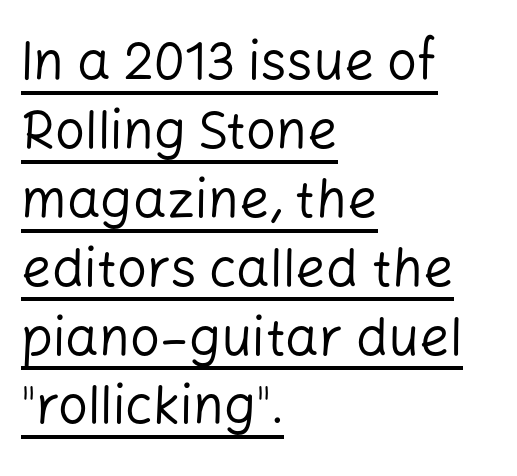
Observe the absence of serifs on each vertical stroke in this sample. If you measured baseline to baseline, you'd find a middling distance. Compared with undecorated copy, this sample adds a rule below the words. When letters stand straight like this, we call the style roman or upright. Spacing verdict: proportional, widths tailored to each character. This reads as an unemphasized weight, regular at the heaviest.
